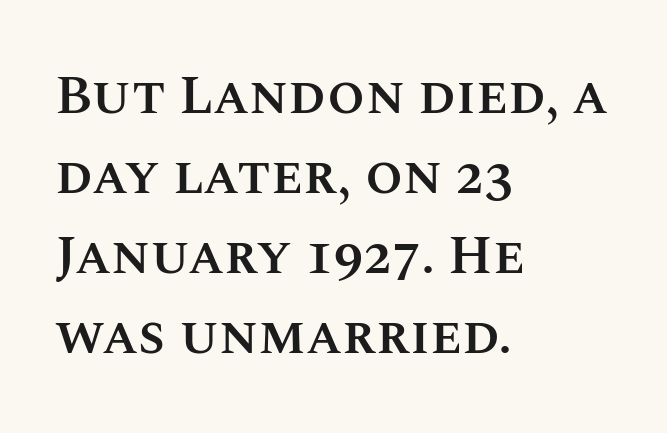
{"italic": "no", "bold": "semi", "weight": "semibold", "width": "normal", "stroke_contrast": "medium", "x_height": "large", "monospaced": "no", "underline": "no", "align": "left", "line_spacing": "normal", "line_spacing_ratio": 1.48, "letter_spacing": "normal", "letter_spacing_em": 0.0, "glyph_px": 54}
